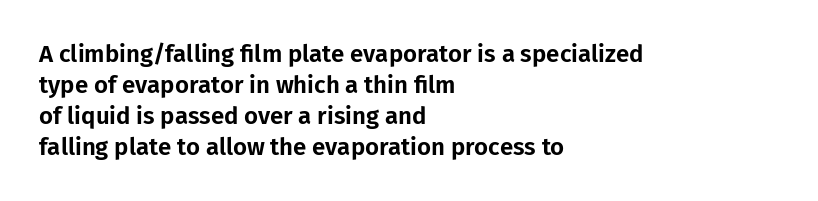
The rag falls on the right side of this text block. How would I describe the line gaps? Plain and ordinary. Ordinary non-slanted type is in use. The gaps between neighbouring characters are ordinary and unremarkable.
